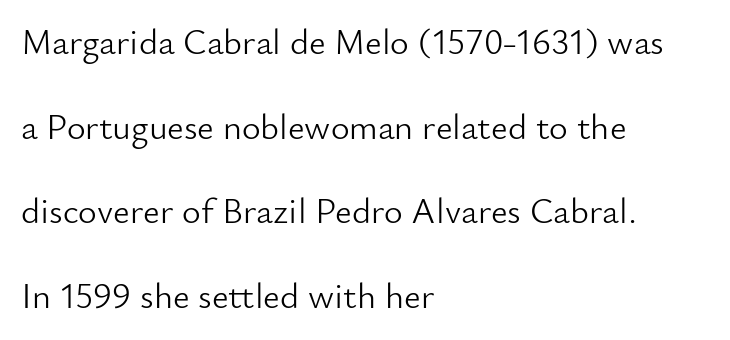
The image shows 36 px light sans-serif type, upright; set left-aligned, loose line spacing (2.35x), normal letter spacing, not underlined; low stroke contrast and a small x-height.
